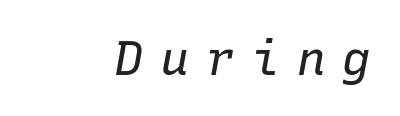
{"italic": "yes", "lean": "right", "slant_degrees": 10, "bold": "no", "weight": "regular", "width": "normal", "stroke_contrast": "low", "x_height": "medium", "monospaced": "yes", "underline": "no", "letter_spacing": "wide", "letter_spacing_em": 0.35, "glyph_px": 48}
